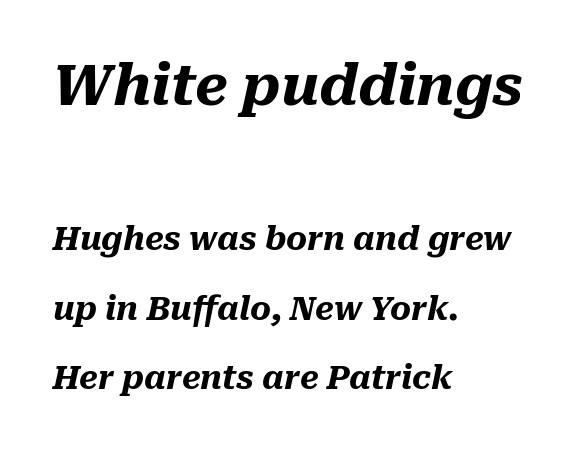
Q: Is the text bold? A: Yes.
Q: Is the text italic (slanted)? A: Yes, it leans right by about 10 degrees.
Q: Is the text underlined? A: No.
Q: How is the paragraph aligned? A: Left-aligned.
Q: Is the spacing between letters normal or unusually wide? A: Normal.
Q: Is the spacing between lines tight, normal or loose? A: Loose.
Q: Which block of text is set in a larger size, the first (top) or the second (bottom)? A: The first (top) one.
Q: Width (condensed, normal, or wide)? A: Normal.
Q: Stroke contrast? A: Medium.
Q: x-height? A: Medium.
Q: Monospaced? A: No.
